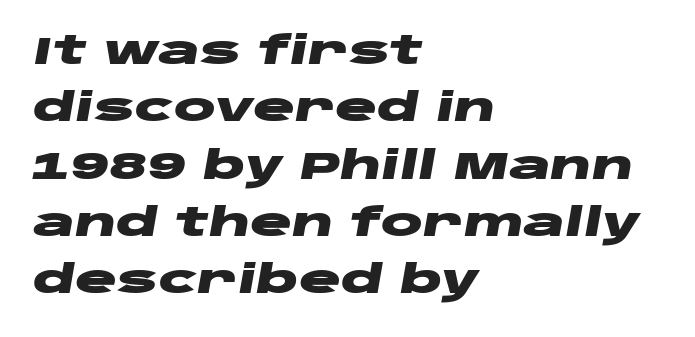
Q: Is the text bold? A: Yes.
Q: Is the text italic (slanted)? A: Yes, it leans right by about 10 degrees.
Q: Is the text underlined? A: No.
Q: How is the paragraph aligned? A: Left-aligned.
Q: Is the spacing between letters normal or unusually wide? A: Normal.
Q: Is the spacing between lines tight, normal or loose? A: Normal.
Q: Width (condensed, normal, or wide)? A: Wide.
Q: Stroke contrast? A: Low.
Q: x-height? A: Large.
Q: Monospaced? A: No.
